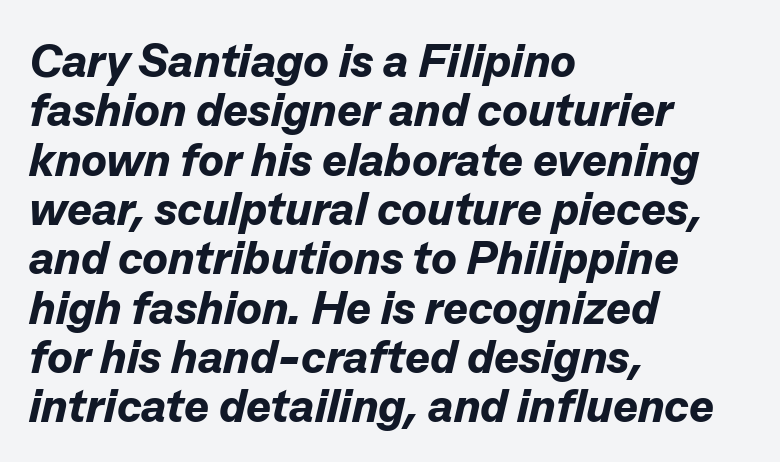
{"italic": "yes", "lean": "right", "slant_degrees": 13, "bold": "yes", "weight": "bold", "width": "normal", "stroke_contrast": "low", "x_height": "medium", "monospaced": "no", "underline": "no", "align": "left", "line_spacing": "tight", "line_spacing_ratio": 1.05, "letter_spacing": "normal", "letter_spacing_em": 0.0, "glyph_px": 47}
